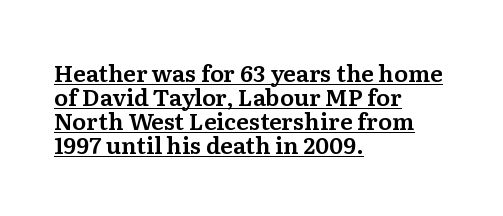
The image shows 23 px text type, upright; set left-aligned, tight line spacing (1.04x), normal letter spacing, underlined.
